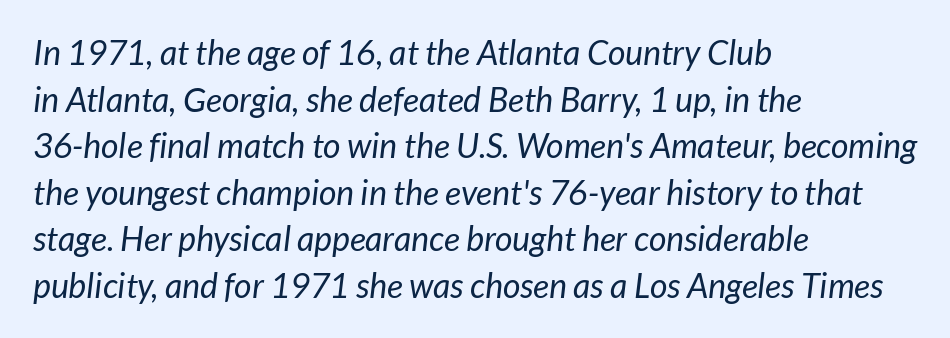
{"serif": "no", "bold": "no", "weight": "regular", "width": "normal", "stroke_contrast": "low", "x_height": "medium", "monospaced": "no", "underline": "no", "align": "left", "line_spacing": "normal", "line_spacing_ratio": 1.37, "letter_spacing": "normal", "letter_spacing_em": 0.0, "glyph_px": 34}
